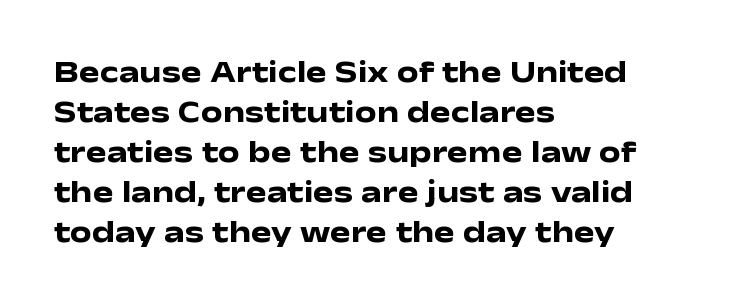
The face used here has the dense, thick strokes of a bold. The lines are quadded left. Look at the tracking — it's just the regular setting, nothing added. You could not count columns in this text — the font is proportionally spaced.
